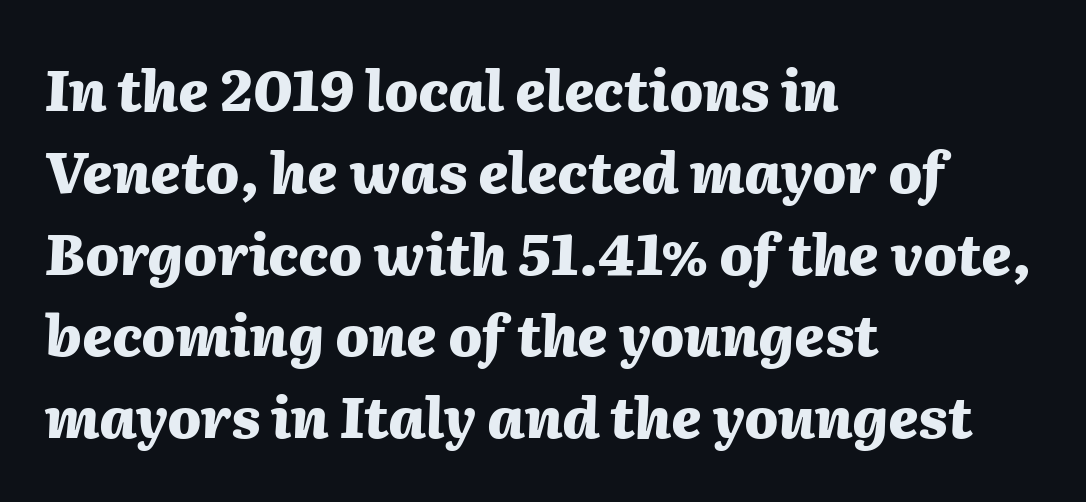
The image shows 56 px heavy type, italic (leaning right); set left-aligned, normal line spacing (1.46x), normal letter spacing, not underlined; medium stroke contrast and a medium x-height.
